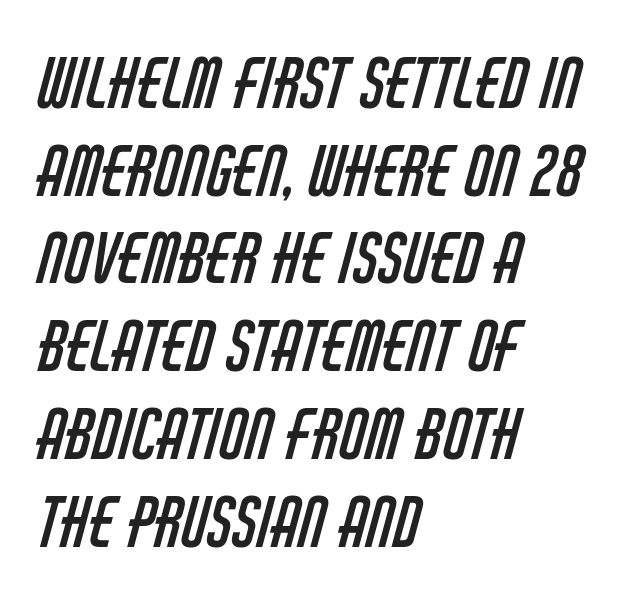
Q: Is the text bold? A: No.
Q: Is the typeface a serif or a sans-serif typeface? A: Sans-serif.
Q: Is the text underlined? A: No.
Q: How is the paragraph aligned? A: Left-aligned.
Q: Is the spacing between letters normal or unusually wide? A: Normal.
Q: Is the spacing between lines tight, normal or loose? A: Normal.
Q: Width (condensed, normal, or wide)? A: Condensed.
Q: Stroke contrast? A: Low.
Q: x-height? A: Large.
Q: Monospaced? A: No.
